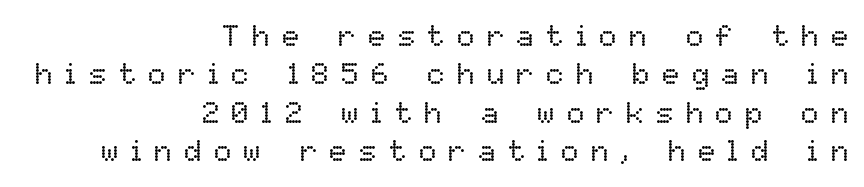
Q: Is the text bold? A: No.
Q: Is the text italic (slanted)? A: No, it is upright.
Q: Is the text underlined? A: No.
Q: How is the paragraph aligned? A: Right-aligned.
Q: Is the spacing between letters normal or unusually wide? A: Unusually wide.
Q: Is the spacing between lines tight, normal or loose? A: Normal.
Q: Width (condensed, normal, or wide)? A: Normal.
Q: Stroke contrast? A: Low.
Q: x-height? A: Medium.
Q: Monospaced? A: No.
